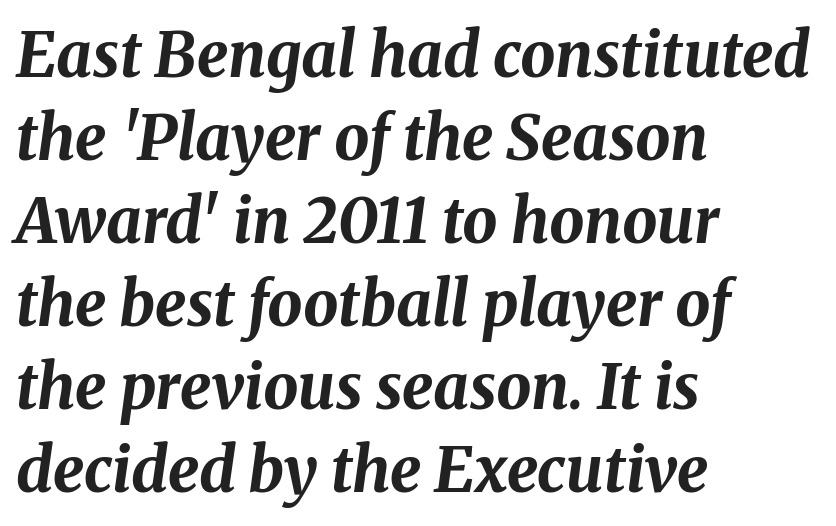
The image shows 62 px bold type, italic (leaning right); set left-aligned, normal line spacing (1.34x), normal letter spacing, not underlined; medium stroke contrast and a medium x-height.
